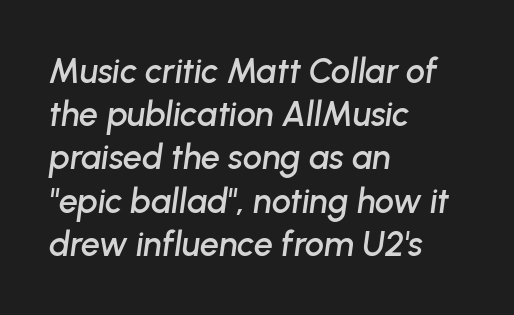
{"italic": "yes", "lean": "right", "slant_degrees": 8, "width": "normal", "stroke_contrast": "low", "x_height": "medium", "monospaced": "no", "underline": "no", "align": "left", "line_spacing": "normal", "line_spacing_ratio": 1.27, "letter_spacing": "normal", "letter_spacing_em": 0.0, "glyph_px": 34}
